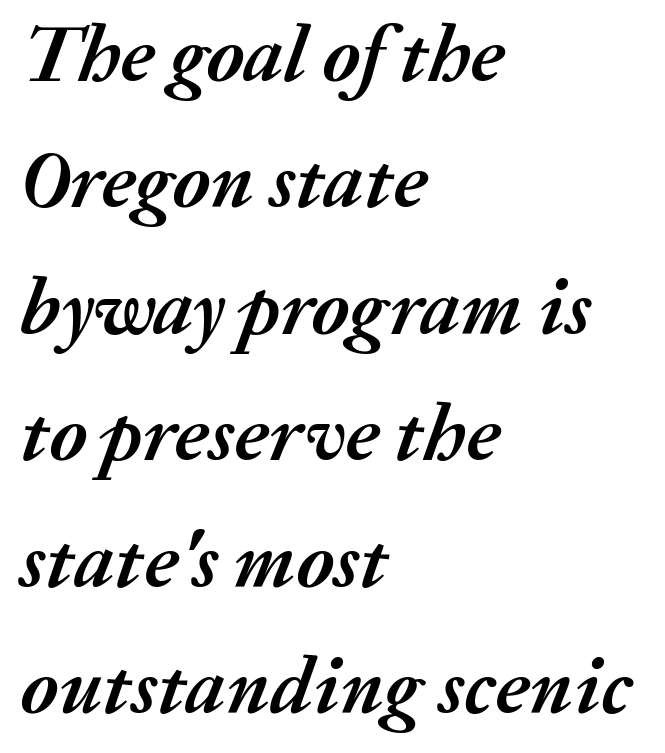
{"italic": "yes", "lean": "right", "slant_degrees": 20, "bold": "yes", "weight": "semibold", "width": "normal", "stroke_contrast": "medium", "x_height": "medium", "monospaced": "no", "underline": "no", "align": "left", "line_spacing": "normal", "line_spacing_ratio": 1.58, "letter_spacing": "normal", "letter_spacing_em": 0.0, "glyph_px": 80}
